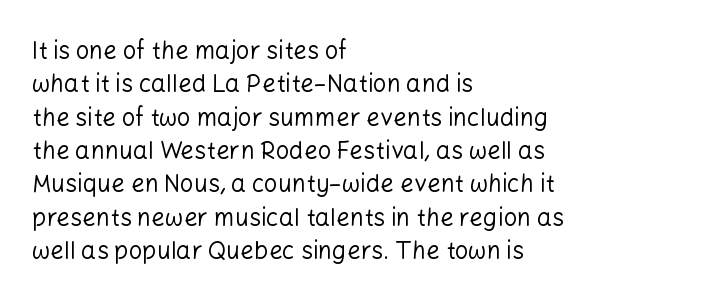
{"italic": "no", "bold": "no", "underline": "no", "align": "left", "line_spacing": "normal", "line_spacing_ratio": 1.39, "letter_spacing": "normal", "letter_spacing_em": 0.0, "glyph_px": 24}
